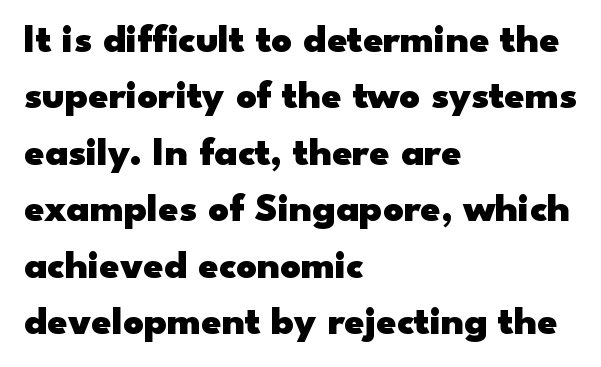
Q: Is the text bold? A: Yes.
Q: Is the text italic (slanted)? A: No, it is upright.
Q: Is the typeface a serif or a sans-serif typeface? A: Sans-serif.
Q: Is the text underlined? A: No.
Q: How is the paragraph aligned? A: Left-aligned.
Q: Is the spacing between letters normal or unusually wide? A: Normal.
Q: Is the spacing between lines tight, normal or loose? A: Normal.
Q: Width (condensed, normal, or wide)? A: Wide.
Q: Stroke contrast? A: Low.
Q: x-height? A: Small.
Q: Monospaced? A: No.
